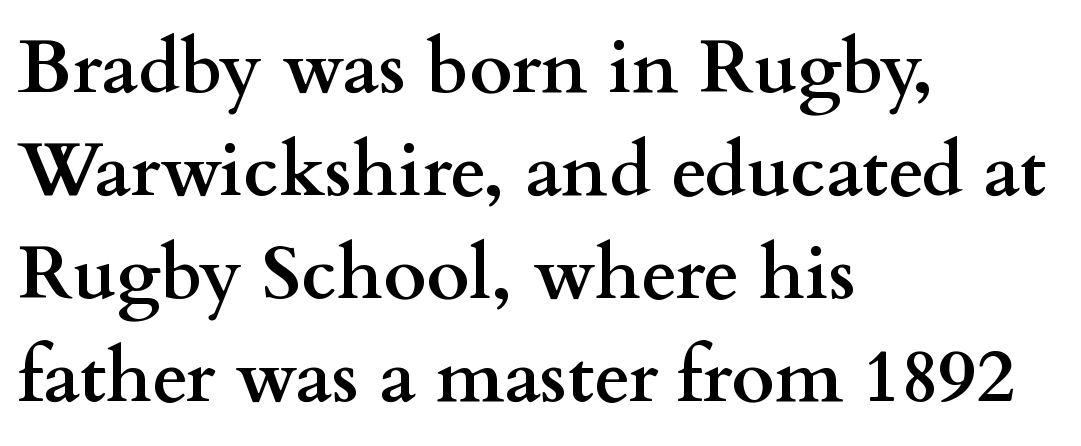
{"serif": "yes", "italic": "no", "bold": "yes", "weight": "semibold", "width": "wide", "stroke_contrast": "medium", "x_height": "small", "monospaced": "no", "underline": "no", "align": "left", "line_spacing": "normal", "line_spacing_ratio": 1.39, "letter_spacing": "normal", "letter_spacing_em": 0.0, "glyph_px": 74}
